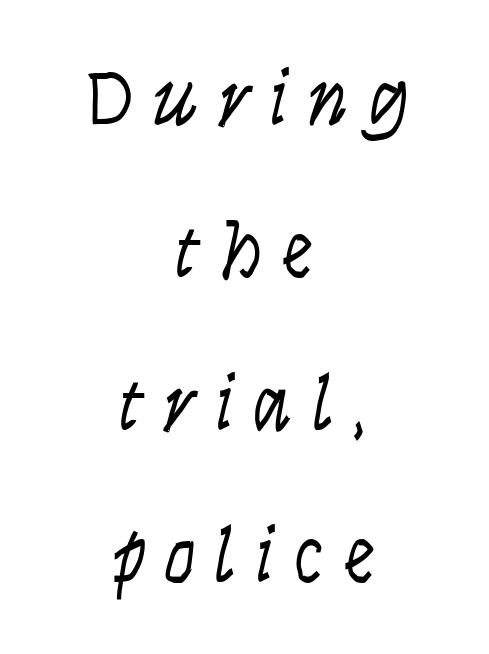
Q: Is the text bold? A: No.
Q: Is the text italic (slanted)? A: Yes, it leans right by about 9 degrees.
Q: Is the text underlined? A: No.
Q: How is the paragraph aligned? A: Centered.
Q: Is the spacing between letters normal or unusually wide? A: Unusually wide.
Q: Is the spacing between lines tight, normal or loose? A: Loose.
Q: Width (condensed, normal, or wide)? A: Condensed.
Q: Stroke contrast? A: Low.
Q: x-height? A: Large.
Q: Monospaced? A: No.
